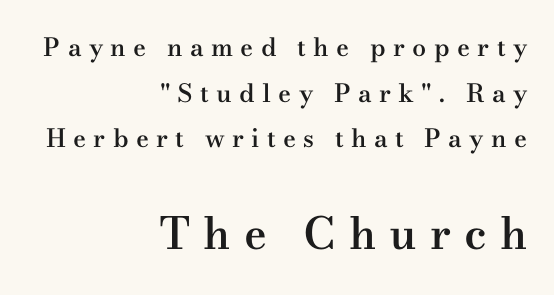
{"serif": "yes", "italic": "no", "bold": "semi", "weight": "semibold", "width": "wide", "stroke_contrast": "medium", "x_height": "small", "monospaced": "no", "underline": "no", "align": "right", "line_spacing_ratio": 1.83, "letter_spacing": "wide", "letter_spacing_em": 0.29, "larger_block": "second", "size_ratio": 1.76, "glyph_px": 44}
